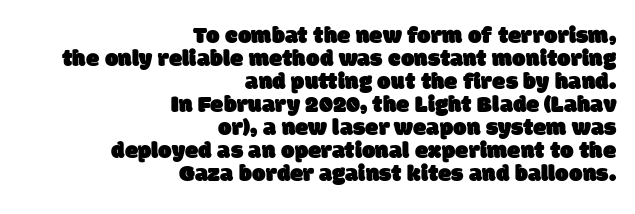
{"underline": "no", "align": "right", "line_spacing": "tight", "line_spacing_ratio": 0.96, "letter_spacing": "normal", "letter_spacing_em": 0.0, "glyph_px": 24}
